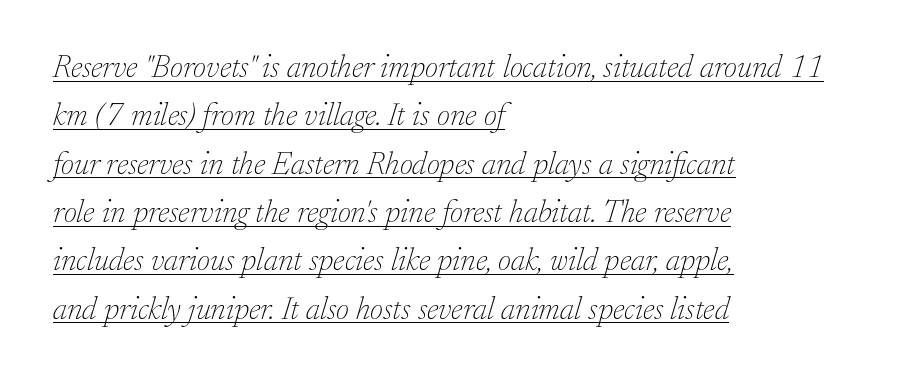
The image shows 32 px thin serif type, italic (leaning right); set left-aligned, normal line spacing (1.51x), normal letter spacing, underlined; low stroke contrast and a small x-height.
